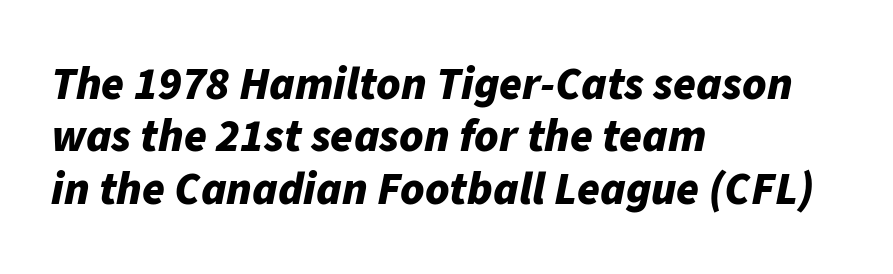
When letters slant like this, we call the style italic. Compared with a centered layout, this one pins lines to the left instead. The font is running at its bold setting. Underlining? Definitely not there. Think of a printed novel: that variable character pitch is what you see here.
